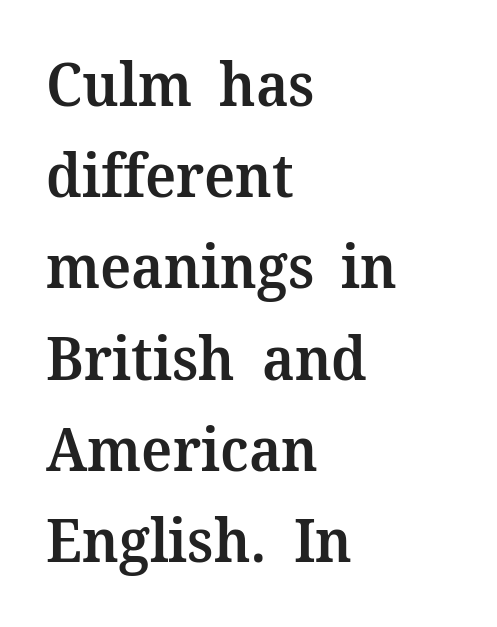
Q: Is the text bold? A: Semi-bold.
Q: Is the text italic (slanted)? A: No, it is upright.
Q: Is the typeface a serif or a sans-serif typeface? A: Serif.
Q: Is the text underlined? A: No.
Q: How is the paragraph aligned? A: Left-aligned.
Q: Is the spacing between letters normal or unusually wide? A: Normal.
Q: Is the spacing between lines tight, normal or loose? A: Normal.
Q: Width (condensed, normal, or wide)? A: Normal.
Q: Stroke contrast? A: Medium.
Q: x-height? A: Medium.
Q: Monospaced? A: No.
